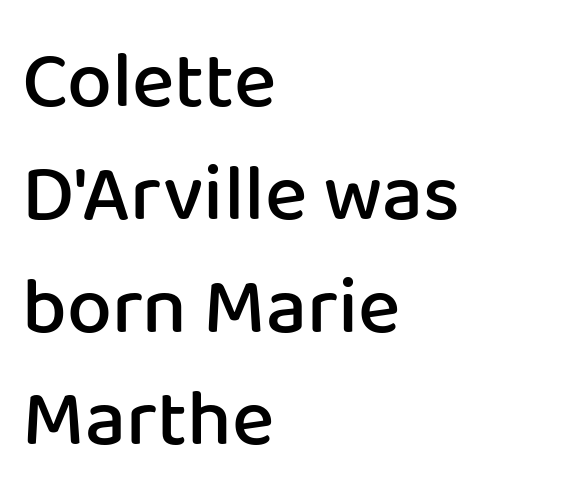
Q: Is the text bold? A: Semi-bold.
Q: Is the text italic (slanted)? A: No, it is upright.
Q: Is the typeface a serif or a sans-serif typeface? A: Sans-serif.
Q: Is the text underlined? A: No.
Q: How is the paragraph aligned? A: Left-aligned.
Q: Is the spacing between letters normal or unusually wide? A: Normal.
Q: Is the spacing between lines tight, normal or loose? A: Normal.
Q: Width (condensed, normal, or wide)? A: Normal.
Q: Stroke contrast? A: Low.
Q: x-height? A: Medium.
Q: Monospaced? A: No.
